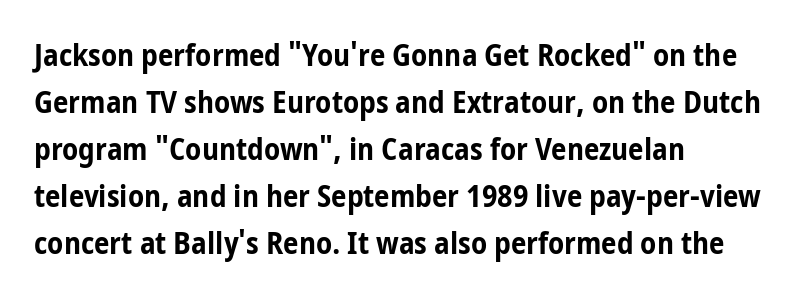
Q: Is the text bold? A: Yes.
Q: Is the text italic (slanted)? A: No, it is upright.
Q: Is the typeface a serif or a sans-serif typeface? A: Sans-serif.
Q: Is the text underlined? A: No.
Q: How is the paragraph aligned? A: Left-aligned.
Q: Is the spacing between letters normal or unusually wide? A: Normal.
Q: Is the spacing between lines tight, normal or loose? A: Normal.
Q: Width (condensed, normal, or wide)? A: Condensed.
Q: Stroke contrast? A: Low.
Q: x-height? A: Medium.
Q: Monospaced? A: No.
